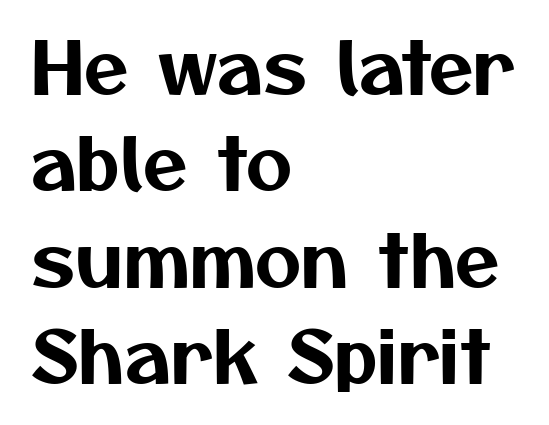
Q: Is the typeface a serif or a sans-serif typeface? A: Sans-serif.
Q: Is the text underlined? A: No.
Q: How is the paragraph aligned? A: Left-aligned.
Q: Is the spacing between letters normal or unusually wide? A: Normal.
Q: Is the spacing between lines tight, normal or loose? A: Normal.
Q: Width (condensed, normal, or wide)? A: Normal.
Q: Stroke contrast? A: Medium.
Q: x-height? A: Medium.
Q: Monospaced? A: No.
